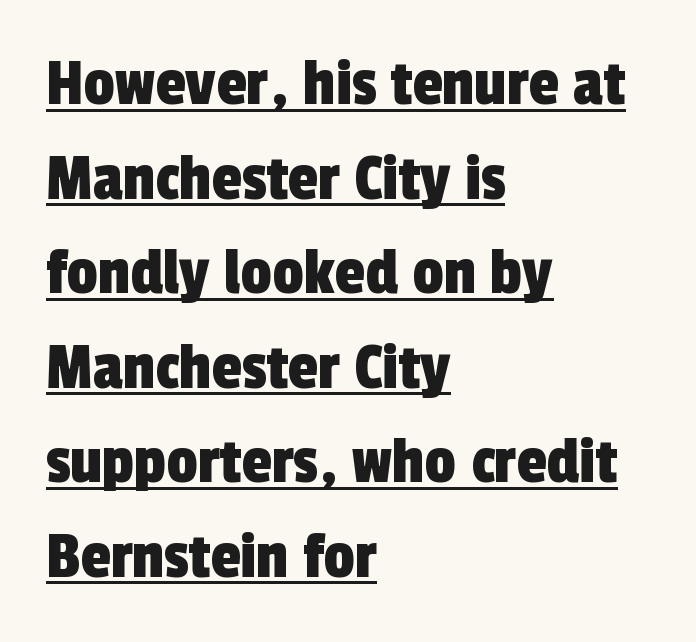
The image shows 69 px condensed sans-serif type; set left-aligned, normal line spacing (1.37x), normal letter spacing, underlined; a medium x-height.
